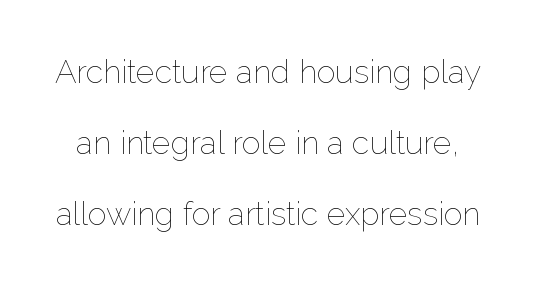
The image shows 32 px thin type, upright; set loose line spacing (2.22x), normal letter spacing, not underlined; low stroke contrast and a medium x-height.
